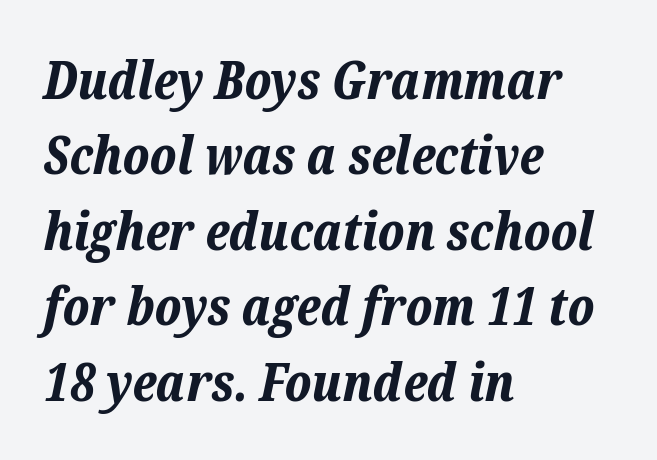
{"italic": "yes", "lean": "right", "slant_degrees": 12, "bold": "yes", "weight": "bold", "width": "normal", "stroke_contrast": "low", "x_height": "medium", "monospaced": "no", "underline": "no", "align": "left", "line_spacing": "normal", "line_spacing_ratio": 1.45, "letter_spacing": "normal", "letter_spacing_em": 0.0, "glyph_px": 52}
